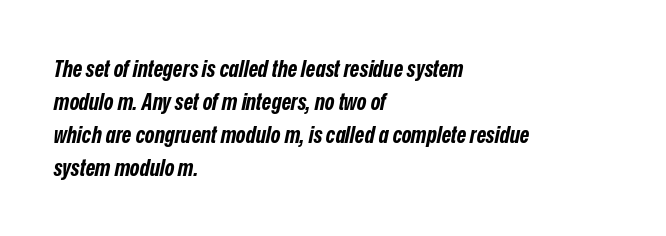
The image shows 23 px bold type, italic (leaning right); set left-aligned, normal line spacing (1.43x), normal letter spacing, not underlined.
